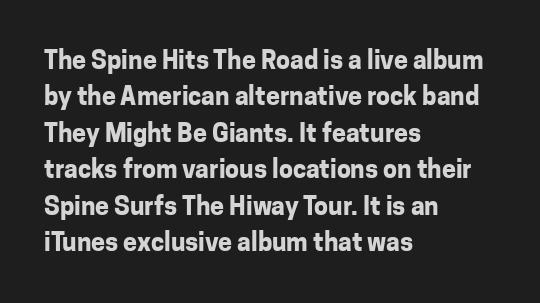
The letters are bold, with thick, heavy strokes. If you measured baseline to baseline, you'd find a middling distance. Posture: straight, roman, zero tilt. No word sits above an underline.
